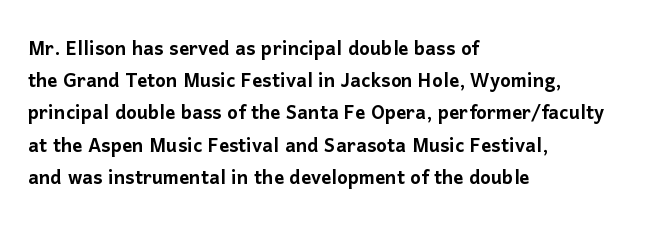
Q: Is the text italic (slanted)? A: No, it is upright.
Q: Is the text underlined? A: No.
Q: How is the paragraph aligned? A: Left-aligned.
Q: Is the spacing between letters normal or unusually wide? A: Normal.
Q: Is the spacing between lines tight, normal or loose? A: Normal.
